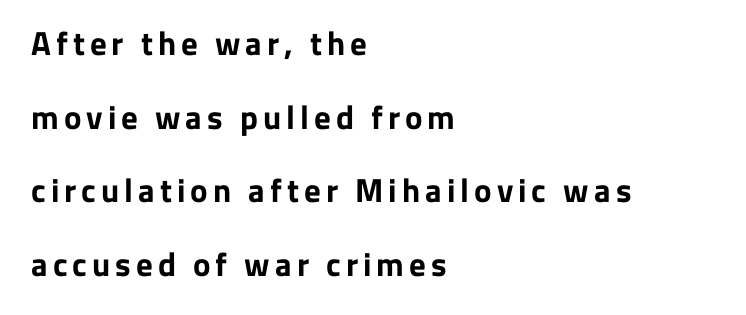
The ragged edge is on the right, which tells us the setting is flush left. The type family on display is of the sans-serif kind. The letters are bold, with thick, heavy strokes. Compared with typical paragraphs, the rows here are farther apart. Is this a fixed-width face? No — the glyphs have proportional, varying widths. Quick note: not italic, upright.
